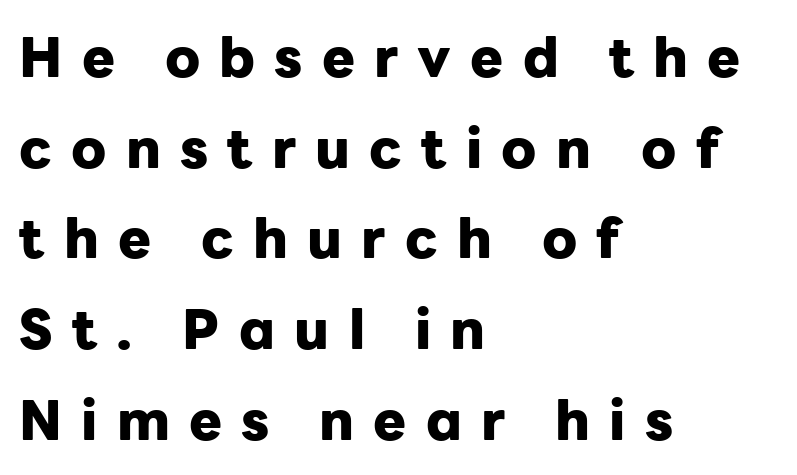
The image shows 55 px heavy sans-serif type, upright; set left-aligned, normal line spacing (1.65x), unusually wide letter spacing (+0.35 em), not underlined; low stroke contrast and a medium x-height.
